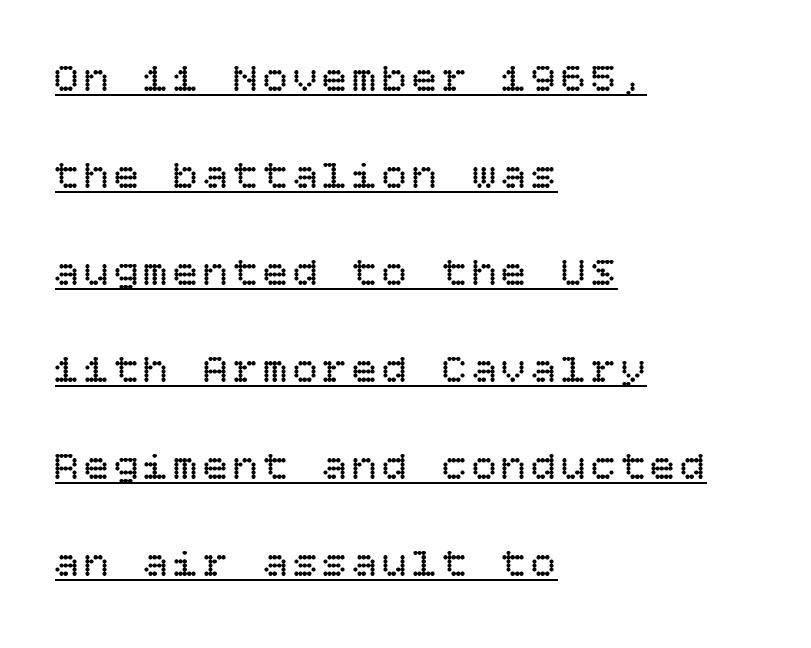
{"italic": "no", "bold": "no", "weight": "regular", "width": "normal", "stroke_contrast": "low", "x_height": "large", "underline": "yes", "align": "left", "line_spacing": "loose", "line_spacing_ratio": 2.31, "glyph_px": 42}
